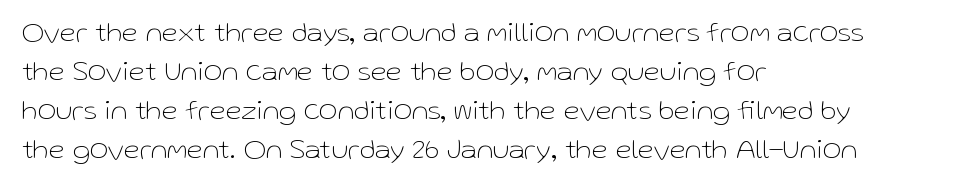
In terms of leading, this rendering sits right in the middle. Left-aligned paragraph, ragged on the right. I'd call this a sans setting — the letters go barefoot. Each letter keeps its own natural width here, so spacing adapts to shape. Quick note: underline off.
